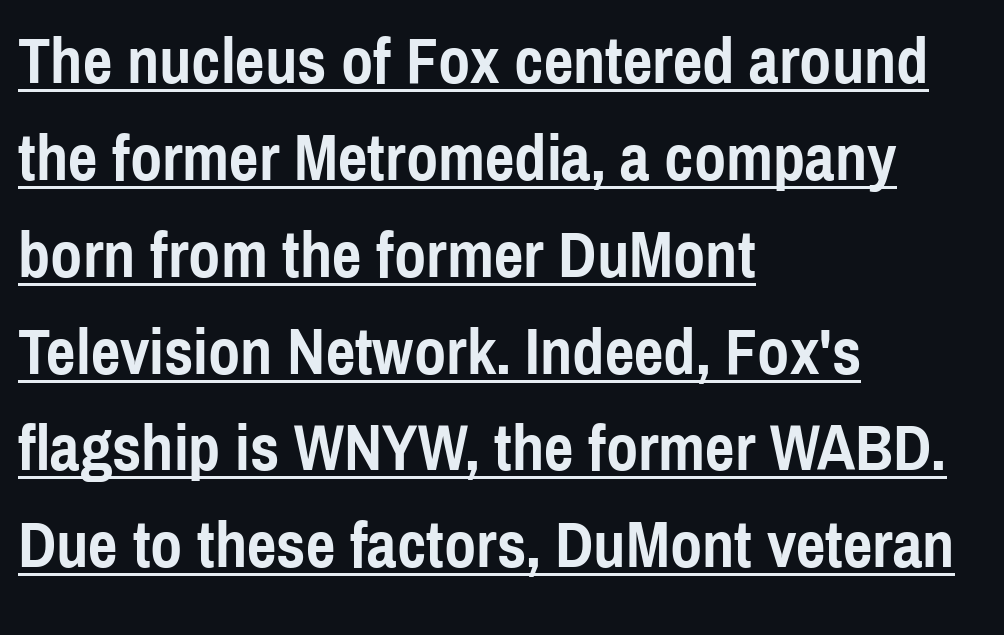
The font's upright variant was chosen for this text. Descenders here cross a horizontal rule under the line. The rag falls on the right side of this text block. Is this a fixed-width face? No — the glyphs have proportional, varying widths. Type style note: lacks serifs.
